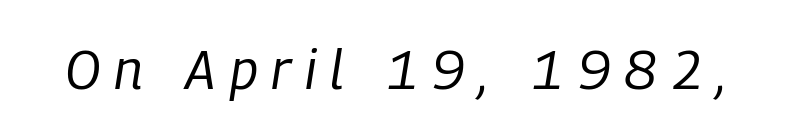
The image shows 55 px regular-weight, condensed type, italic (leaning right); set unusually wide letter spacing (+0.25 em), not underlined; low stroke contrast and a medium x-height.
